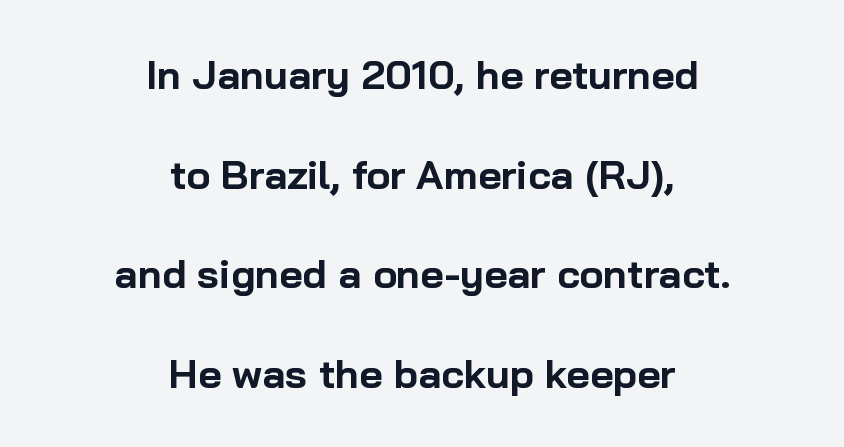
Varying glyph widths throughout — classic text-font behaviour. Each new line begins a long way beneath the previous one. You can tell from the bare stems that sans-serif type was used. Do the letters lean? They stand straight.
